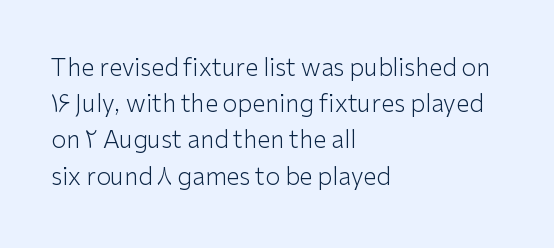
Default kerning and tracking; the words read as compact shapes. Tall strokes in this sample are plumb rather than angled. This rendering uses left alignment, leaving the right contour irregular. Students, observe: this is what conventionally led text looks like. Each stroke keeps to a modest, everyday thickness or less. Honestly, there is no underline to notice here at all.
